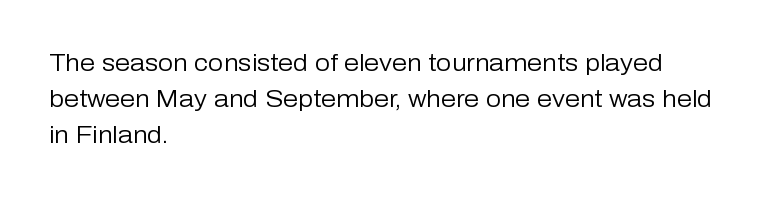
The image shows 24 px text type, upright; set left-aligned, normal line spacing (1.51x), normal letter spacing, not underlined.
